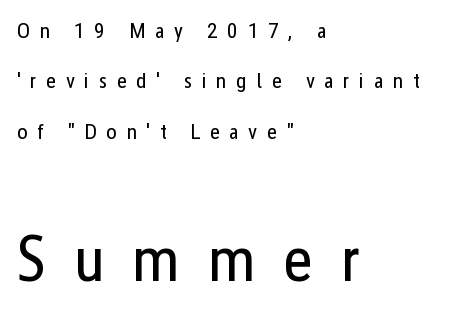
Q: Is the text bold? A: No.
Q: Is the text italic (slanted)? A: No, it is upright.
Q: Is the typeface a serif or a sans-serif typeface? A: Sans-serif.
Q: Is the text underlined? A: No.
Q: How is the paragraph aligned? A: Left-aligned.
Q: Is the spacing between letters normal or unusually wide? A: Unusually wide.
Q: Is the spacing between lines tight, normal or loose? A: Loose.
Q: Which block of text is set in a larger size, the first (top) or the second (bottom)? A: The second (bottom) one.
Q: Width (condensed, normal, or wide)? A: Condensed.
Q: Stroke contrast? A: Low.
Q: x-height? A: Medium.
Q: Monospaced? A: No.
